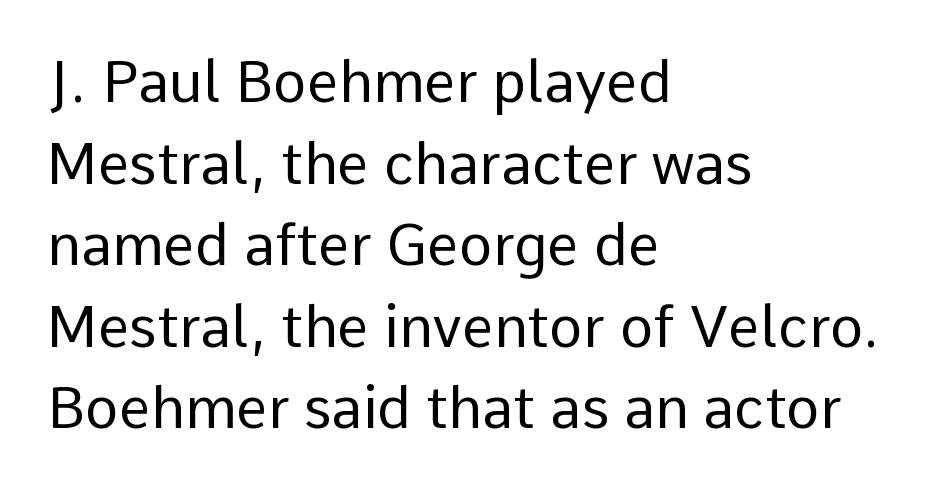
The specimen omits any rule beneath the text block's lines. Caption: multi-line text, flush left, ragged right. The face used here is rendered with its standard letterfit. Think of a printed novel: that variable character pitch is what you see here. Heaviness? Minimal to ordinary, like unemphasized prose. The axis of the letterforms is exactly vertical.
